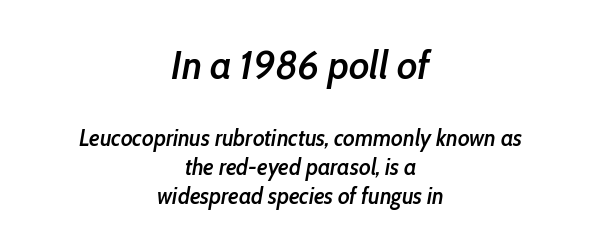
Both edges are ragged and mirror each other, which tells us the setting is centered. Nobody drew a line under any word here. The text carries the slant typical of an italic or oblique font. Standard letterfit; no display-style spreading of the glyphs.
